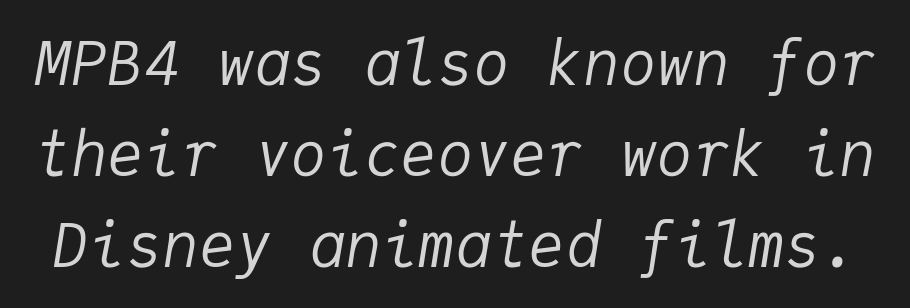
Q: Is the text bold? A: No.
Q: Is the text italic (slanted)? A: Yes, it leans right by about 9 degrees.
Q: Is the text underlined? A: No.
Q: Is the spacing between letters normal or unusually wide? A: Normal.
Q: Is the spacing between lines tight, normal or loose? A: Normal.
Q: Width (condensed, normal, or wide)? A: Normal.
Q: Stroke contrast? A: Low.
Q: x-height? A: Medium.
Q: Monospaced? A: Yes.
